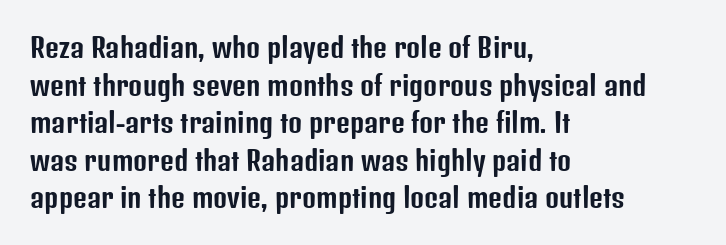
Q: Is the text italic (slanted)? A: No, it is upright.
Q: Is the text underlined? A: No.
Q: How is the paragraph aligned? A: Left-aligned.
Q: Is the spacing between letters normal or unusually wide? A: Normal.
Q: Is the spacing between lines tight, normal or loose? A: Normal.
